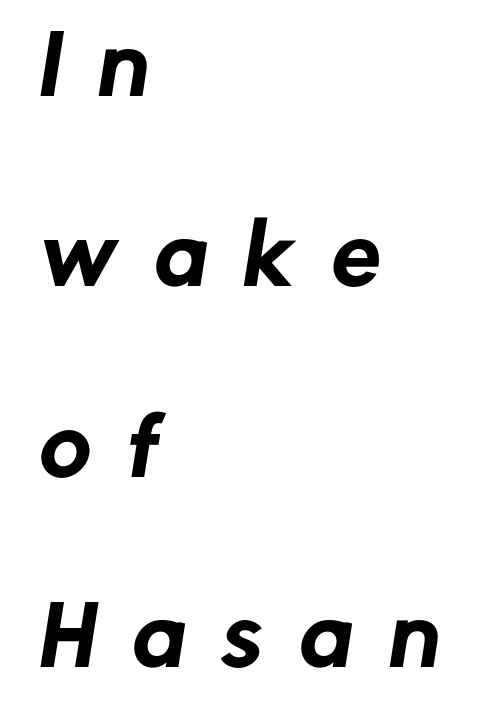
{"serif": "no", "width": "normal", "stroke_contrast": "low", "x_height": "medium", "monospaced": "no", "underline": "no", "align": "left", "line_spacing": "loose", "line_spacing_ratio": 2.41, "letter_spacing": "wide", "letter_spacing_em": 0.47, "glyph_px": 79}
